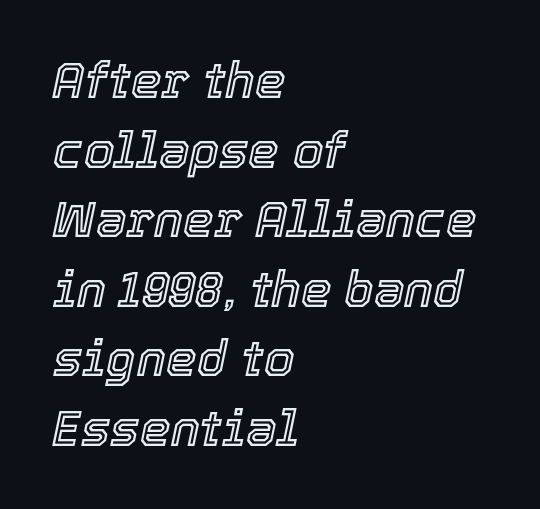
A clean baseline with only descenders dipping below it. The letters advance in unequal steps, a hallmark of proportional type. Is the letter spacing exaggerated? No — it looks like the ordinary default. The compositor pushed each line to the left boundary. This block has exactly the height ordinary leading produces. Rendered with sloped, italic letterforms.
